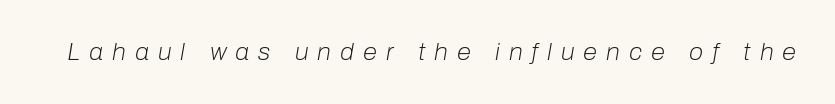
Vertical stems look standard width or narrower in stroke. These lines have a slow, spaced-out rhythm from letter to letter. Is the type slanted? Yes — the strokes lean at a clear angle. No word sits above an underline.
